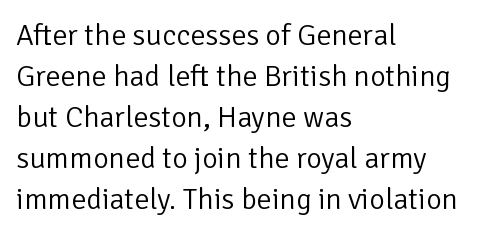
The rag falls on the right side of this text block. Words appear dense and cohesive because spacing is normal. The letters advance in unequal steps, a hallmark of proportional type. On a weight scale, this lands at 450 or below.
